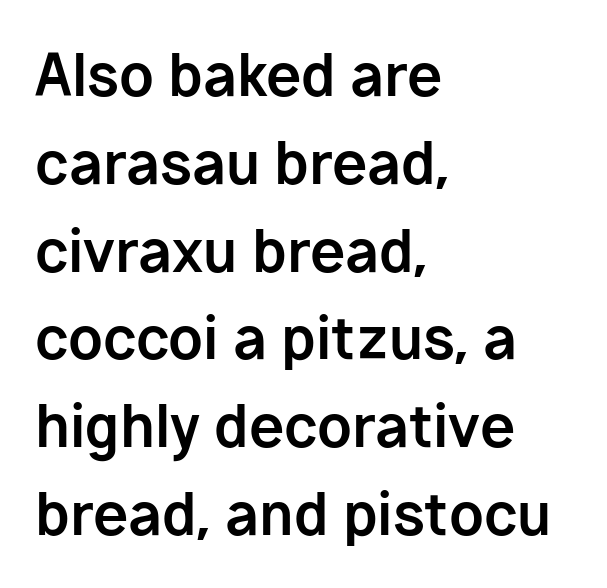
{"serif": "no", "italic": "no", "bold": "yes", "weight": "bold", "width": "normal", "stroke_contrast": "low", "x_height": "medium", "monospaced": "no", "underline": "no", "align": "left", "line_spacing": "normal", "line_spacing_ratio": 1.54, "letter_spacing": "normal", "letter_spacing_em": 0.0, "glyph_px": 57}
